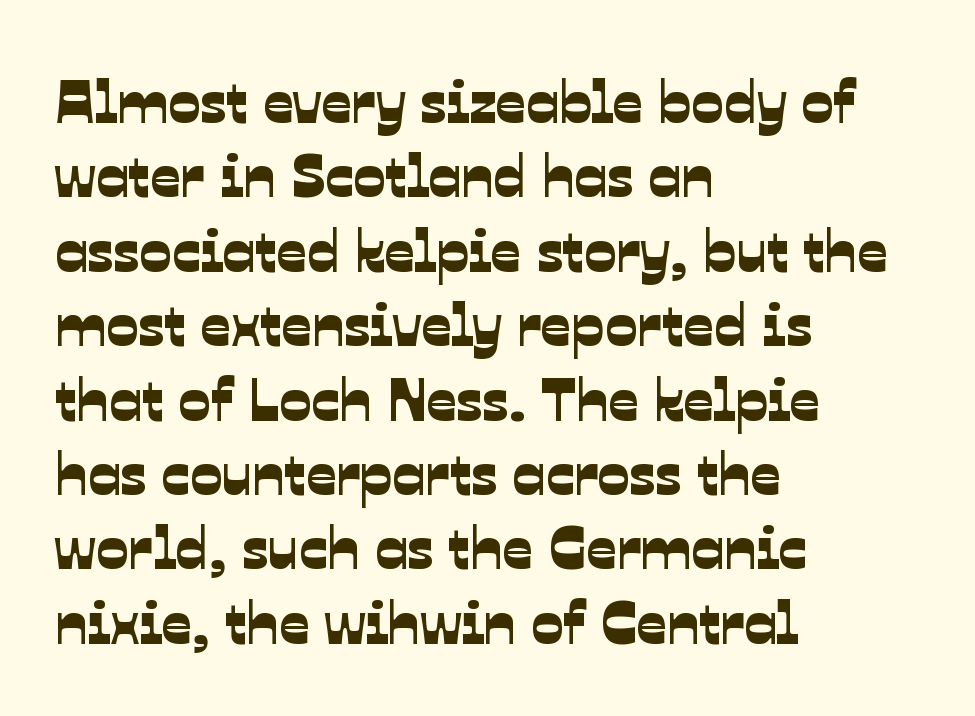
The image shows 60 px sans-serif type; set left-aligned, line spacing 1.24x, normal letter spacing, not underlined; low stroke contrast and a medium x-height.
